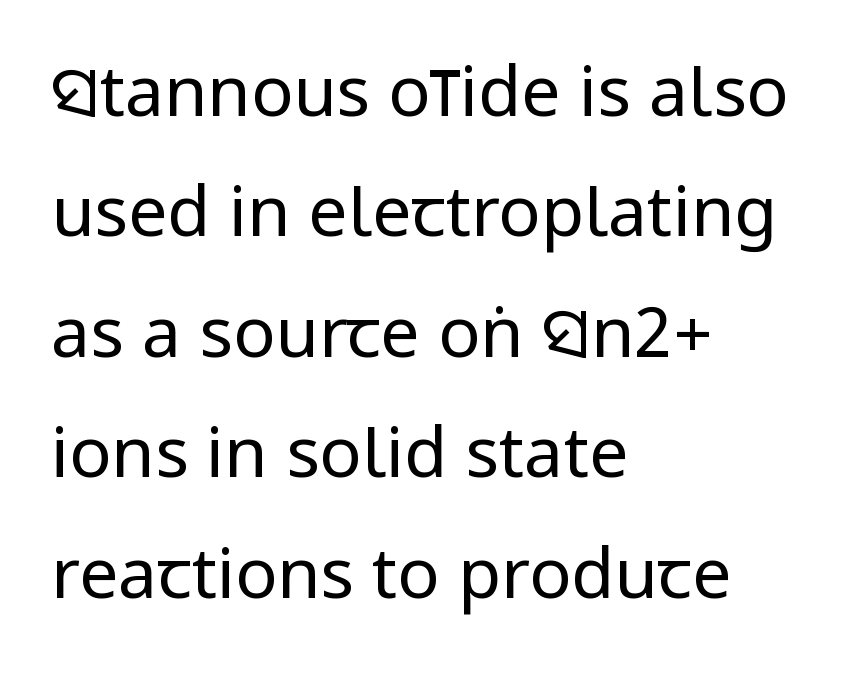
Q: Is the text bold? A: No.
Q: Is the text italic (slanted)? A: No, it is upright.
Q: Is the typeface a serif or a sans-serif typeface? A: Sans-serif.
Q: Is the text underlined? A: No.
Q: How is the paragraph aligned? A: Left-aligned.
Q: Is the spacing between letters normal or unusually wide? A: Normal.
Q: Width (condensed, normal, or wide)? A: Condensed.
Q: Stroke contrast? A: Low.
